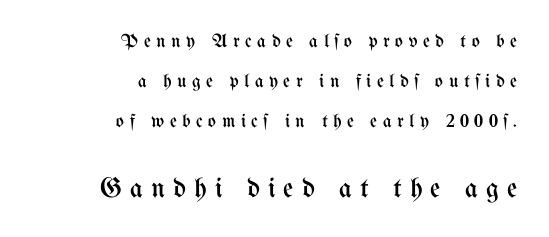
Q: Is the text bold? A: No.
Q: Is the text italic (slanted)? A: No, it is upright.
Q: Is the text underlined? A: No.
Q: How is the paragraph aligned? A: Right-aligned.
Q: Is the spacing between letters normal or unusually wide? A: Unusually wide.
Q: Is the spacing between lines tight, normal or loose? A: Loose.
Q: Which block of text is set in a larger size, the first (top) or the second (bottom)? A: The second (bottom) one.
Q: Width (condensed, normal, or wide)? A: Condensed.
Q: Stroke contrast? A: Medium.
Q: x-height? A: Medium.
Q: Monospaced? A: No.
